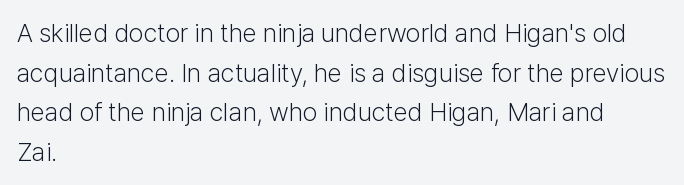
{"italic": "no", "bold": "no", "underline": "no", "align": "left", "line_spacing": "normal", "line_spacing_ratio": 1.52, "letter_spacing": "normal", "letter_spacing_em": 0.0, "glyph_px": 26}
